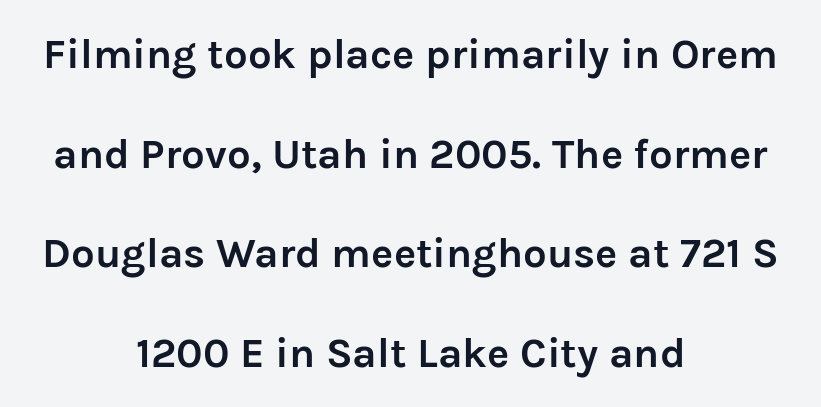
Whoever set this chose breathing room over compactness in the vertical rhythm. Is the type bold? Yes — the strokes are clearly thick and heavy. Visually the block forms a symmetrical silhouette, jagged on both flanks. No italicization has been applied; the sample stays upright. The glyphs are unaccompanied by any horizontal stroke below them.
